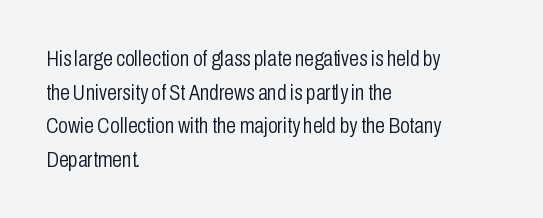
{"italic": "no", "bold": "no", "underline": "no", "align": "left", "line_spacing": "normal", "line_spacing_ratio": 1.53, "letter_spacing": "normal", "letter_spacing_em": 0.0, "glyph_px": 22}
